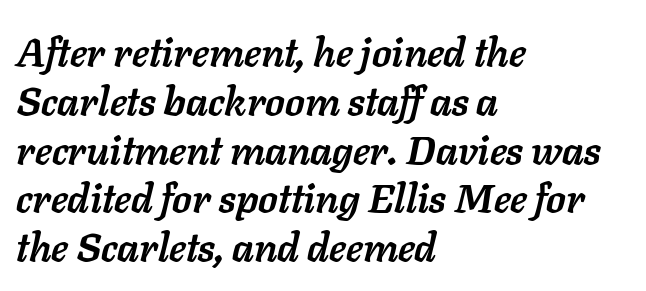
The image shows 40 px semibold type, italic (leaning right); set left-aligned, line spacing 1.22x, normal letter spacing, not underlined; low stroke contrast and a medium x-height.
